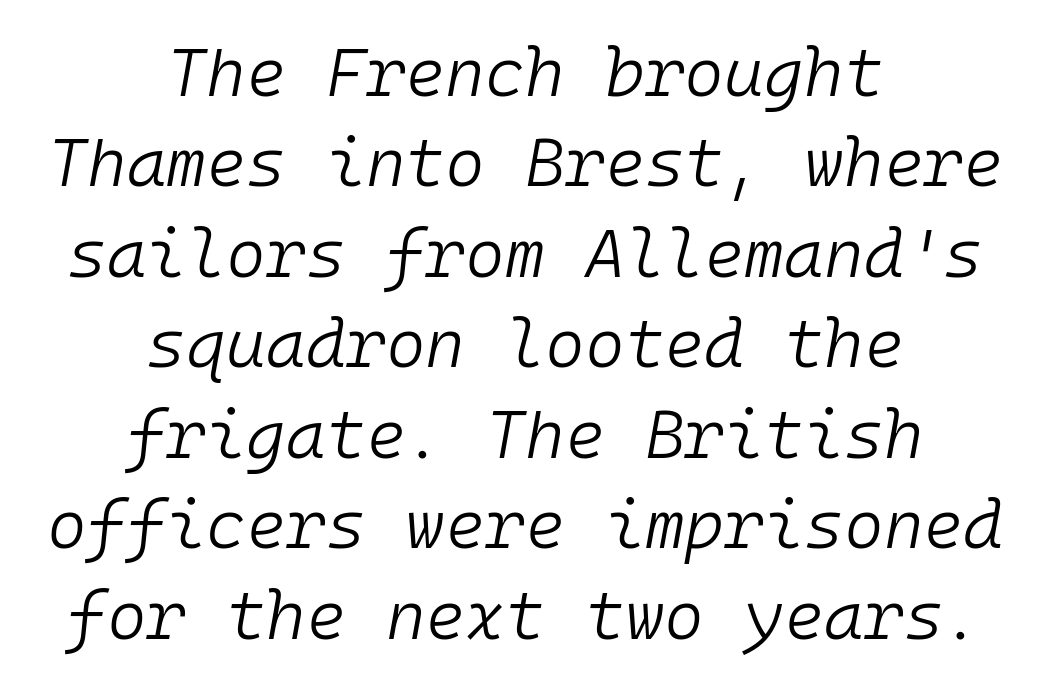
The letterforms sit shoulder to shoulder at normal distance. Rule under the text: the space is simply empty. Is this a fixed-width face? Yes — each glyph sits in an identical cell. Students, observe: this is what conventionally led text looks like. No extra ink here — the face is not bold.
